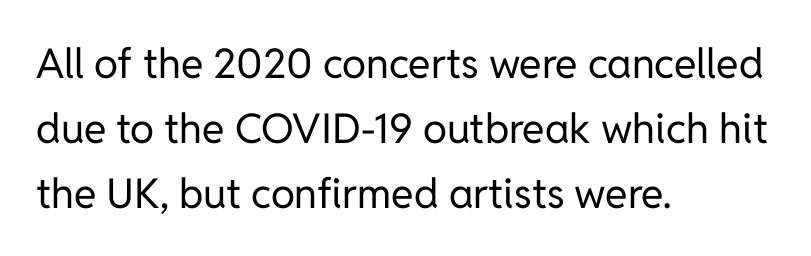
The specimen reads as upright at a glance. The passage shown is not underscored anywhere. Looks like regular typesetting: each glyph gets only the width it needs. The characters display no serif detailing; their extremities are plain.
